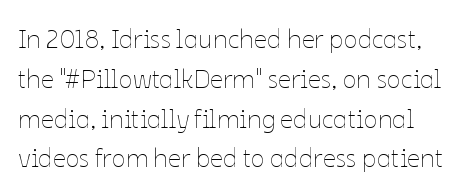
Q: Is the text bold? A: No.
Q: Is the text italic (slanted)? A: No, it is upright.
Q: Is the text underlined? A: No.
Q: Is the spacing between letters normal or unusually wide? A: Normal.
Q: Is the spacing between lines tight, normal or loose? A: Normal.
